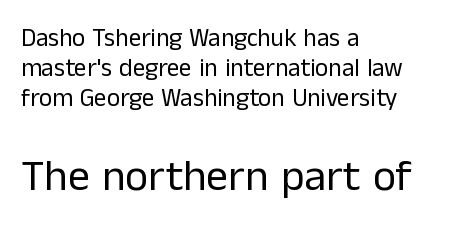
Q: Is the text bold? A: No.
Q: Is the text italic (slanted)? A: No, it is upright.
Q: Is the typeface a serif or a sans-serif typeface? A: Sans-serif.
Q: Is the text underlined? A: No.
Q: How is the paragraph aligned? A: Left-aligned.
Q: Is the spacing between letters normal or unusually wide? A: Normal.
Q: Which block of text is set in a larger size, the first (top) or the second (bottom)? A: The second (bottom) one.
Q: Width (condensed, normal, or wide)? A: Normal.
Q: Stroke contrast? A: Low.
Q: x-height? A: Medium.
Q: Monospaced? A: No.
